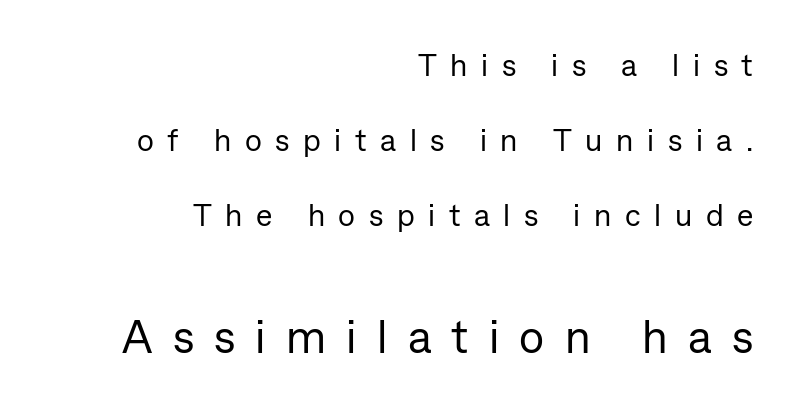
Q: Is the text bold? A: No.
Q: Is the text italic (slanted)? A: No, it is upright.
Q: Is the typeface a serif or a sans-serif typeface? A: Sans-serif.
Q: Is the text underlined? A: No.
Q: How is the paragraph aligned? A: Right-aligned.
Q: Is the spacing between letters normal or unusually wide? A: Unusually wide.
Q: Is the spacing between lines tight, normal or loose? A: Loose.
Q: Which block of text is set in a larger size, the first (top) or the second (bottom)? A: The second (bottom) one.
Q: Width (condensed, normal, or wide)? A: Normal.
Q: Stroke contrast? A: Low.
Q: x-height? A: Medium.
Q: Monospaced? A: No.
